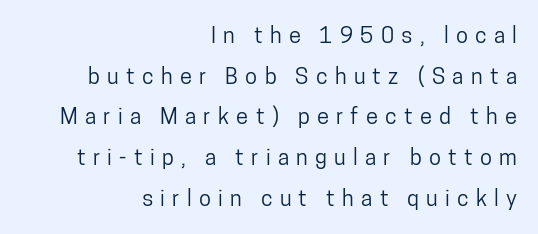
The image shows 22 px text type, upright; set right-aligned, line spacing 1.85x, unusually wide letter spacing (+0.33 em), not underlined.
